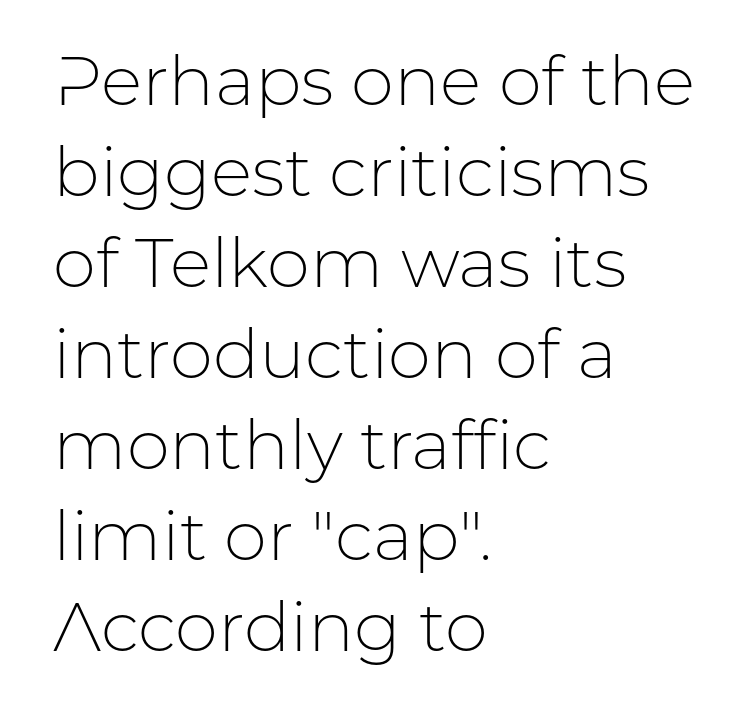
{"serif": "no", "italic": "no", "bold": "no", "weight": "light", "width": "normal", "stroke_contrast": "low", "x_height": "medium", "monospaced": "no", "underline": "no", "align": "left", "line_spacing": "normal", "line_spacing_ratio": 1.32, "letter_spacing": "normal", "letter_spacing_em": 0.0, "glyph_px": 69}
